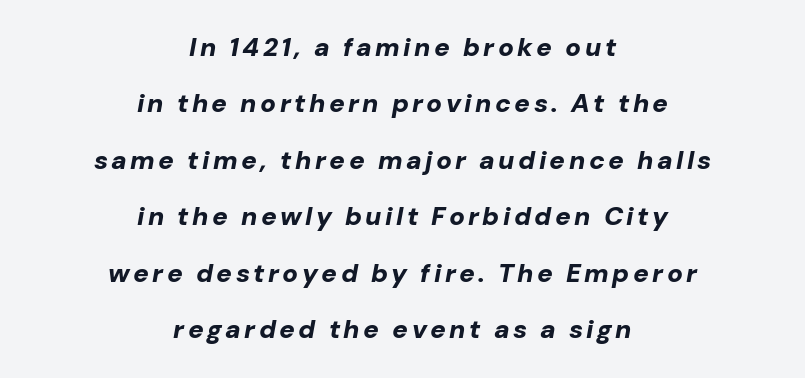
Q: Is the text bold? A: Yes.
Q: Is the text italic (slanted)? A: Yes, it leans right by about 10 degrees.
Q: Is the text underlined? A: No.
Q: How is the paragraph aligned? A: Centered.
Q: Is the spacing between lines tight, normal or loose? A: Loose.
